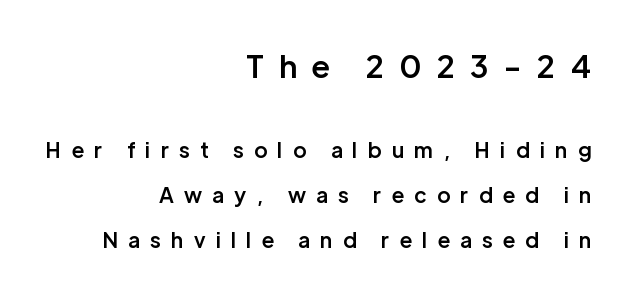
Q: Is the text bold? A: Semi-bold.
Q: Is the text italic (slanted)? A: No, it is upright.
Q: Is the typeface a serif or a sans-serif typeface? A: Sans-serif.
Q: Is the text underlined? A: No.
Q: How is the paragraph aligned? A: Right-aligned.
Q: Is the spacing between letters normal or unusually wide? A: Unusually wide.
Q: Is the spacing between lines tight, normal or loose? A: Loose.
Q: Which block of text is set in a larger size, the first (top) or the second (bottom)? A: The first (top) one.
Q: Width (condensed, normal, or wide)? A: Normal.
Q: Stroke contrast? A: Low.
Q: x-height? A: Medium.
Q: Monospaced? A: No.
